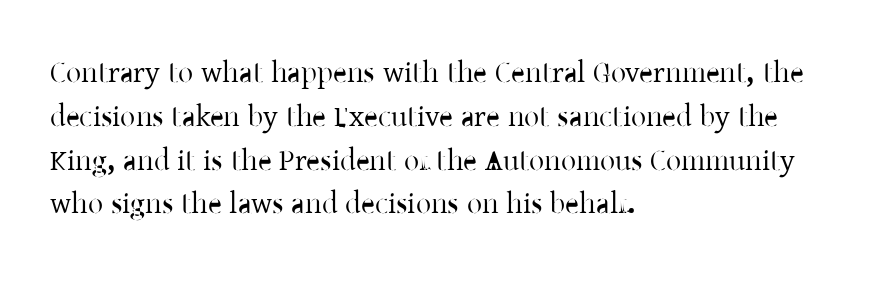
{"serif": "yes", "italic": "no", "width": "normal", "stroke_contrast": "low", "x_height": "medium", "monospaced": "no", "underline": "no", "align": "left", "line_spacing": "normal", "line_spacing_ratio": 1.46, "letter_spacing": "normal", "letter_spacing_em": 0.0, "glyph_px": 30}
